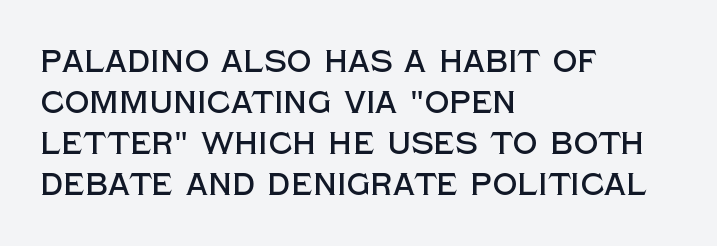
Q: Is the text italic (slanted)? A: No, it is upright.
Q: Is the typeface a serif or a sans-serif typeface? A: Sans-serif.
Q: Is the text underlined? A: No.
Q: How is the paragraph aligned? A: Left-aligned.
Q: Is the spacing between letters normal or unusually wide? A: Normal.
Q: Is the spacing between lines tight, normal or loose? A: Normal.
Q: Width (condensed, normal, or wide)? A: Normal.
Q: x-height? A: Large.
Q: Monospaced? A: No.
